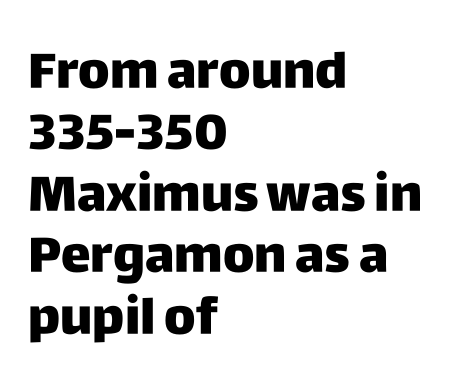
The image shows 50 px heavy sans-serif type, upright; set left-aligned, line spacing 1.23x, normal letter spacing, not underlined; low stroke contrast and a large x-height.
